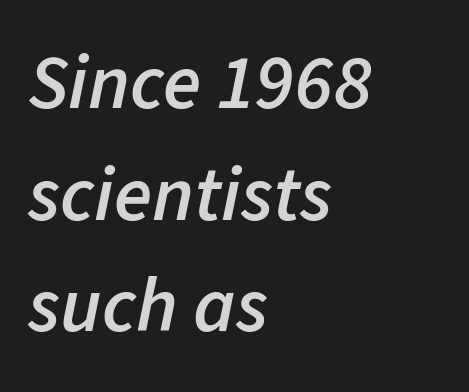
Horizontal bands of white between lines are of average thickness. Tall strokes in this sample are angled rather than plumb. Compared with an ordinary text face, these strokes are moderately heavier — a semibold. These lines are rendered in a variable-pitch font.
